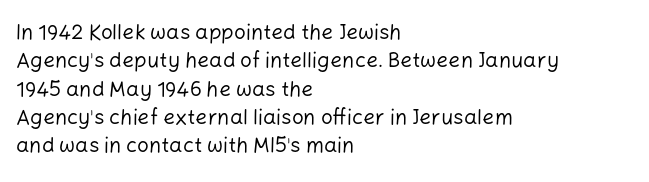
Q: Is the text bold? A: No.
Q: Is the text italic (slanted)? A: No, it is upright.
Q: Is the text underlined? A: No.
Q: How is the paragraph aligned? A: Left-aligned.
Q: Is the spacing between letters normal or unusually wide? A: Normal.
Q: Is the spacing between lines tight, normal or loose? A: Normal.
